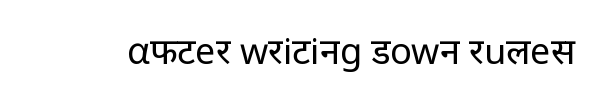
The image shows 36 px regular-weight sans-serif type, upright; set normal letter spacing, not underlined; low stroke contrast and a medium x-height.
